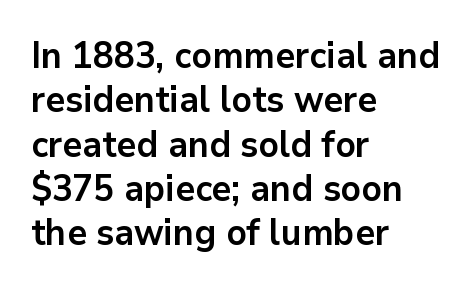
{"serif": "no", "italic": "no", "bold": "yes", "weight": "bold", "width": "normal", "stroke_contrast": "low", "x_height": "medium", "monospaced": "no", "underline": "no", "align": "left", "line_spacing_ratio": 1.23, "letter_spacing": "normal", "letter_spacing_em": 0.0, "glyph_px": 36}
